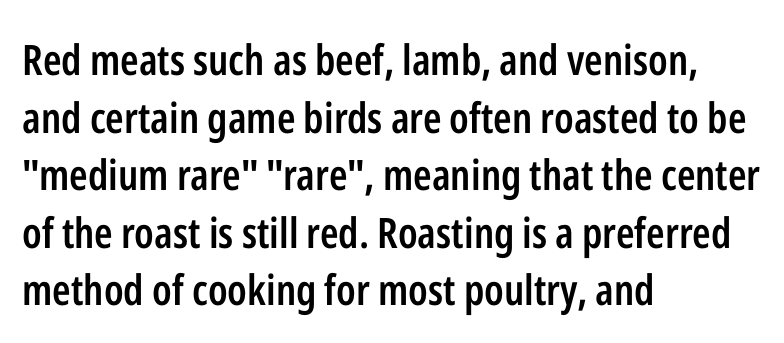
Q: Is the text bold? A: Semi-bold.
Q: Is the text italic (slanted)? A: No, it is upright.
Q: Is the typeface a serif or a sans-serif typeface? A: Sans-serif.
Q: Is the text underlined? A: No.
Q: How is the paragraph aligned? A: Left-aligned.
Q: Is the spacing between letters normal or unusually wide? A: Normal.
Q: Is the spacing between lines tight, normal or loose? A: Normal.
Q: Width (condensed, normal, or wide)? A: Condensed.
Q: Stroke contrast? A: Low.
Q: x-height? A: Medium.
Q: Monospaced? A: No.
